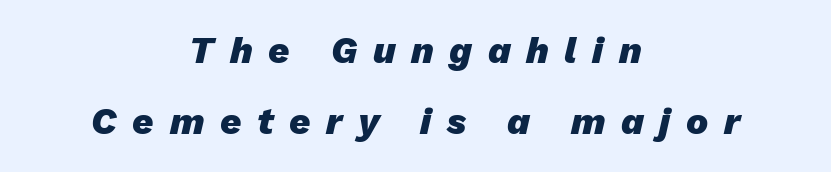
The image shows 37 px heavy type, italic (leaning right); set centered, loose line spacing (1.92x), unusually wide letter spacing (+0.42 em), not underlined; low stroke contrast and a medium x-height.
